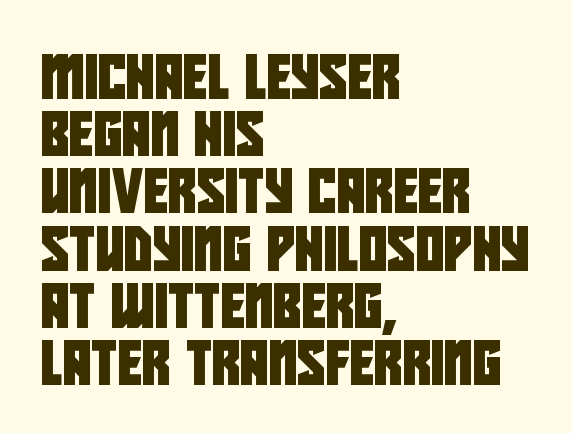
The image shows 44 px condensed sans-serif type; set left-aligned, normal line spacing (1.3x), normal letter spacing, not underlined; low stroke contrast and a large x-height.
